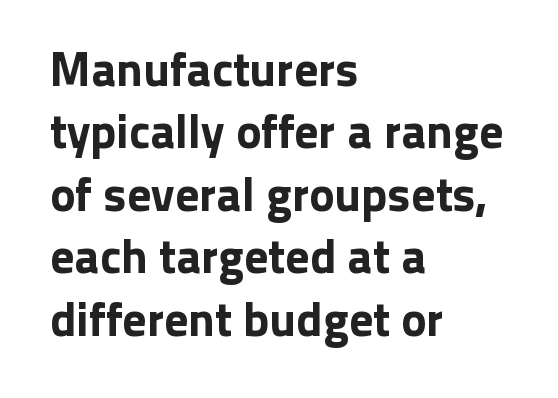
{"serif": "no", "italic": "no", "width": "normal", "stroke_contrast": "low", "x_height": "medium", "monospaced": "no", "underline": "no", "align": "left", "line_spacing": "normal", "line_spacing_ratio": 1.3, "letter_spacing": "normal", "letter_spacing_em": 0.0, "glyph_px": 48}
